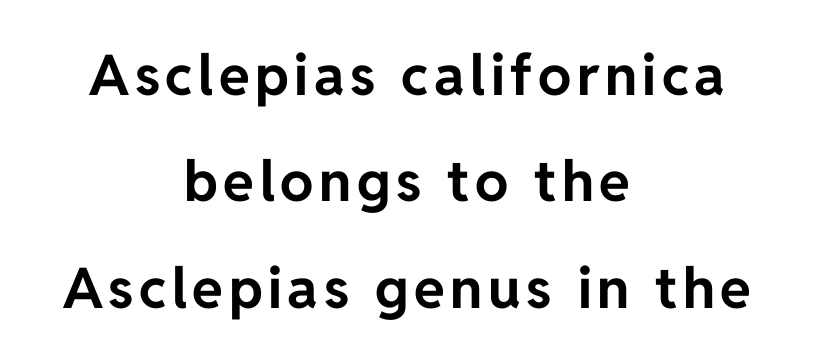
The image shows 56 px bold sans-serif type, upright; set centered, loose line spacing (1.9x), not underlined; low stroke contrast and a medium x-height.
